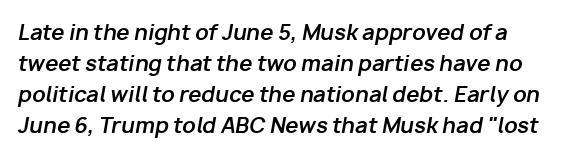
{"italic": "yes", "lean": "right", "slant_degrees": 10, "bold": "yes", "underline": "no", "line_spacing": "normal", "line_spacing_ratio": 1.47, "letter_spacing": "normal", "letter_spacing_em": 0.0, "glyph_px": 21}
